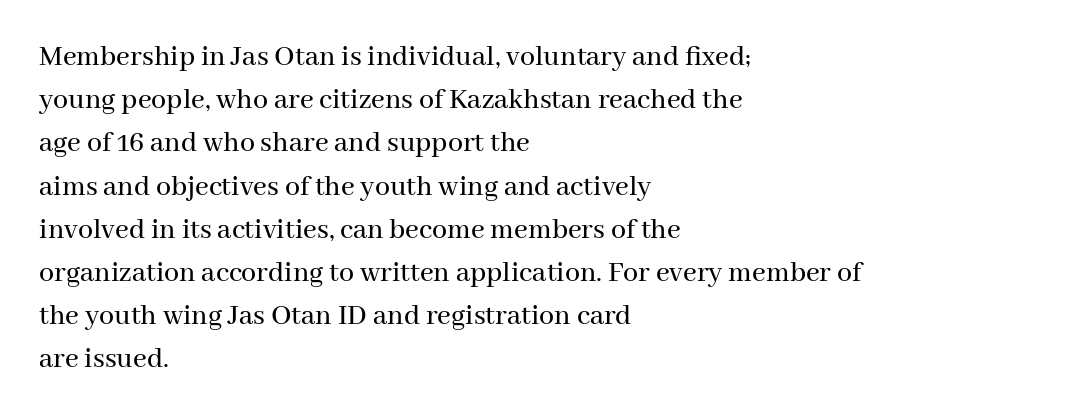
{"serif": "yes", "italic": "no", "width": "normal", "stroke_contrast": "medium", "x_height": "medium", "monospaced": "no", "underline": "no", "align": "left", "line_spacing": "normal", "line_spacing_ratio": 1.44, "letter_spacing": "normal", "letter_spacing_em": 0.0, "glyph_px": 30}
